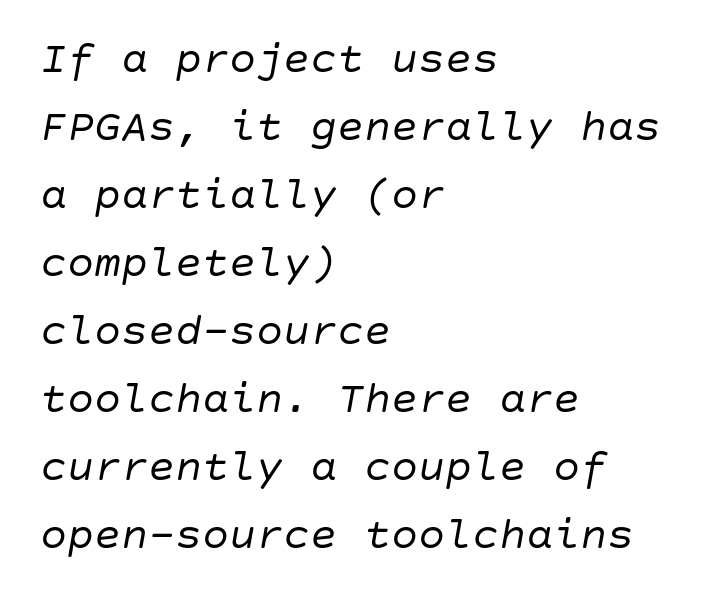
{"italic": "yes", "lean": "right", "slant_degrees": 10, "bold": "no", "weight": "regular", "width": "normal", "stroke_contrast": "low", "x_height": "large", "underline": "no", "align": "left", "line_spacing": "normal", "line_spacing_ratio": 1.51, "letter_spacing": "normal", "letter_spacing_em": 0.0, "glyph_px": 45}
